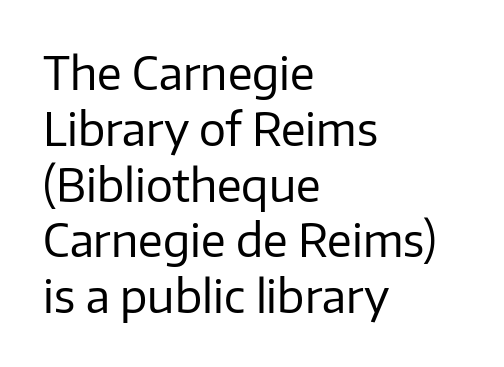
The lettering stays uniformly vertical, giving the passage a roman look. The string is rendered with underlining switched off. Every row of glyphs begins at an identical x-position on the left. Observe the absence of serifs on each vertical stroke in this sample. Unbolded letterforms with no extra heft.
